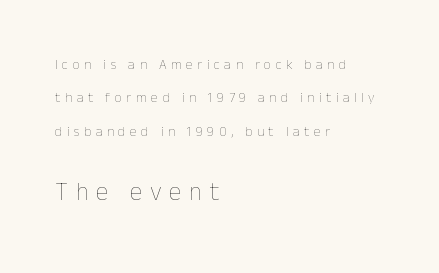
The space directly below the letters is spotless. The letters look calm and open, with moderate or lighter stems. Horizontal alignment here is leftward, the default for most running prose. The face used here is rendered with a markedly widened letterfit. Look at the glyph heights: the lower group is clearly the bigger setting.
